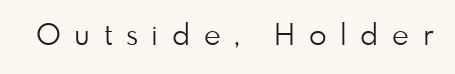
{"serif": "no", "italic": "no", "bold": "no", "weight": "light", "width": "normal", "stroke_contrast": "low", "x_height": "small", "monospaced": "no", "underline": "no", "letter_spacing": "wide", "letter_spacing_em": 0.47, "glyph_px": 29}
